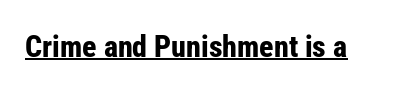
Q: Is the text bold? A: Yes.
Q: Is the text italic (slanted)? A: No, it is upright.
Q: Is the typeface a serif or a sans-serif typeface? A: Sans-serif.
Q: Is the text underlined? A: Yes.
Q: Is the spacing between letters normal or unusually wide? A: Normal.
Q: Width (condensed, normal, or wide)? A: Condensed.
Q: Stroke contrast? A: Low.
Q: x-height? A: Medium.
Q: Monospaced? A: No.
